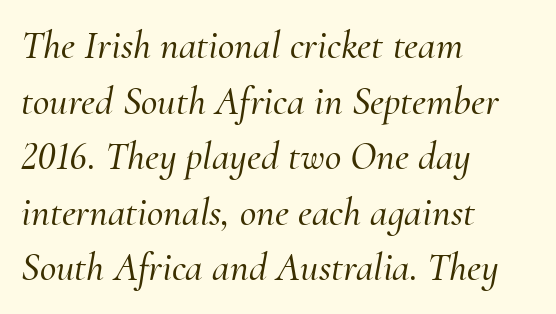
The image shows 40 px serif type, italic (leaning right); set left-aligned, normal line spacing (1.39x), normal letter spacing, not underlined; medium stroke contrast and a small x-height.
